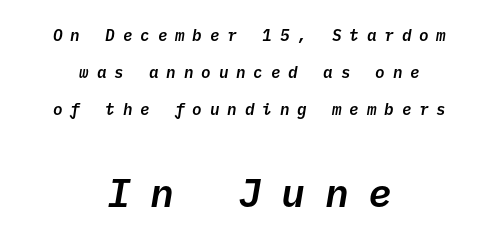
{"italic": "yes", "lean": "right", "slant_degrees": 10, "width": "normal", "stroke_contrast": "low", "x_height": "medium", "monospaced": "yes", "underline": "no", "align": "center", "line_spacing": "loose", "line_spacing_ratio": 2.3, "letter_spacing": "wide", "letter_spacing_em": 0.49, "larger_block": "second", "size_ratio": 2.5, "glyph_px": 40}
